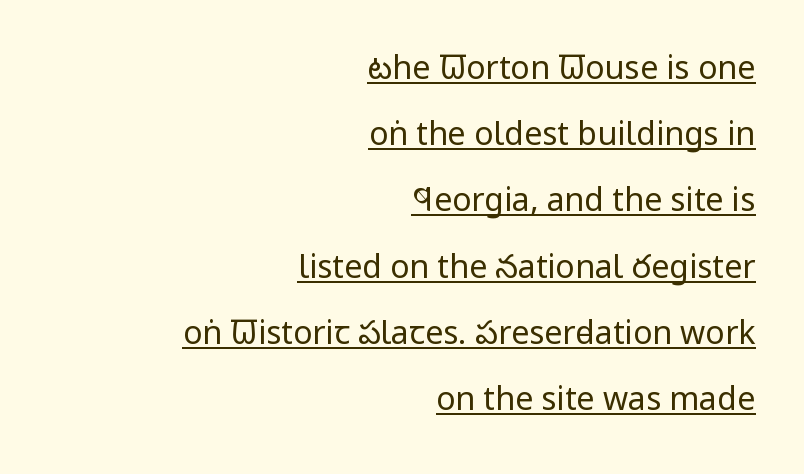
Notice how the passage keeps a crisp vertical edge on the right only. These lines are rendered in a variable-pitch font. Unbolded letterforms with no extra heft. Compared with typical body copy, the letter spacing here is the same. Is there much room between lines? Yes — plenty of vertical air separates them.
